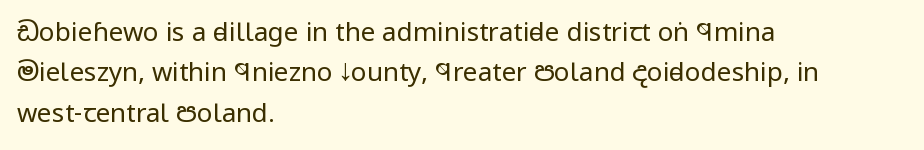
Check the space under the baseline: it is left empty. The type sits square on the baseline with zero lean. Line spacing here is normal. Casual observation: everything's shoved over to the left. Honestly, the letter spacing is just normal — you wouldn't notice it.
